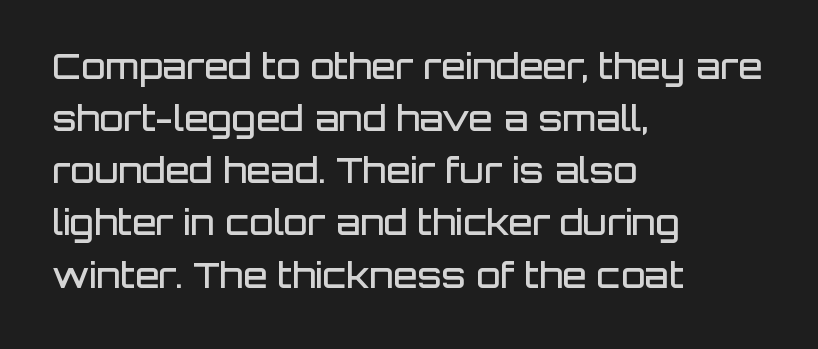
{"serif": "no", "italic": "no", "bold": "semi", "weight": "semibold", "width": "normal", "stroke_contrast": "low", "x_height": "large", "monospaced": "no", "underline": "no", "align": "left", "line_spacing": "normal", "line_spacing_ratio": 1.49, "letter_spacing": "normal", "letter_spacing_em": 0.0, "glyph_px": 35}
